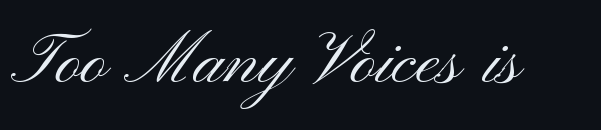
The passage shown is typeset with a sans-serif family. Think standard paragraph weight, or any step lighter than that. Spacing verdict: proportional, widths tailored to each character. Descenders are the only things crossing below the line. Honestly, the letter spacing is just normal — you wouldn't notice it.
